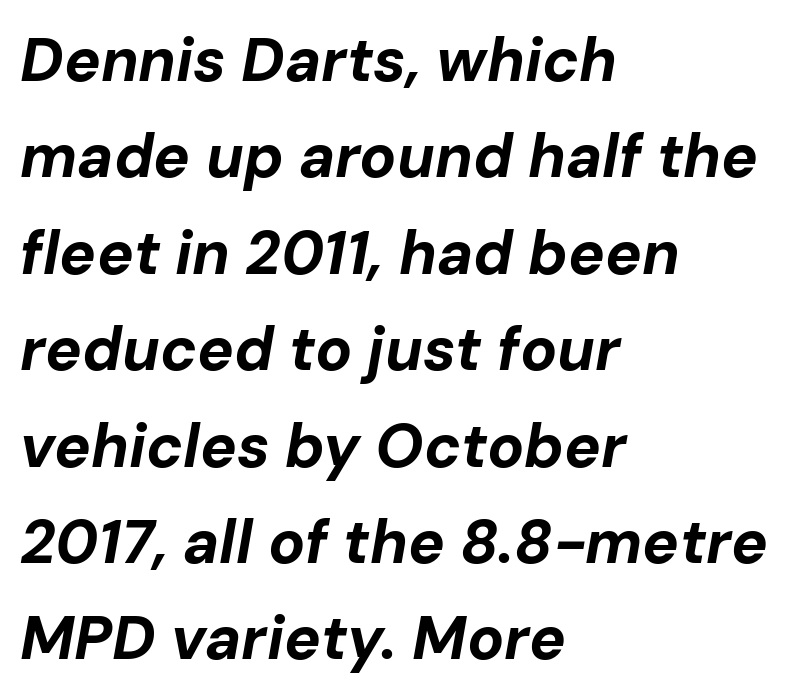
The image shows 61 px bold type, italic (leaning right); set left-aligned, normal line spacing (1.58x), normal letter spacing, not underlined; low stroke contrast and a medium x-height.
